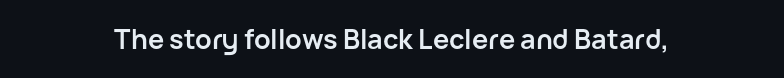
Q: Is the text bold? A: Yes.
Q: Is the text italic (slanted)? A: No, it is upright.
Q: Is the text underlined? A: No.
Q: How is the paragraph aligned? A: Centered.
Q: Is the spacing between letters normal or unusually wide? A: Normal.
